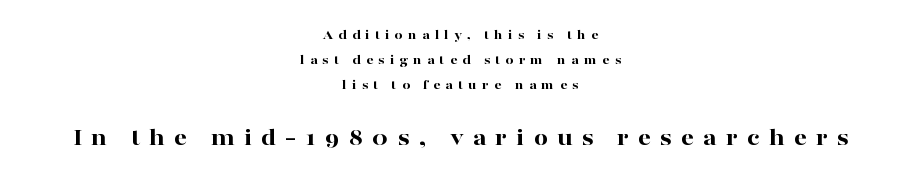
{"italic": "no", "bold": "yes", "underline": "no", "align": "center", "line_spacing_ratio": 1.8, "letter_spacing": "wide", "letter_spacing_em": 0.37, "larger_block": "second", "size_ratio": 1.79, "glyph_px": 25}
